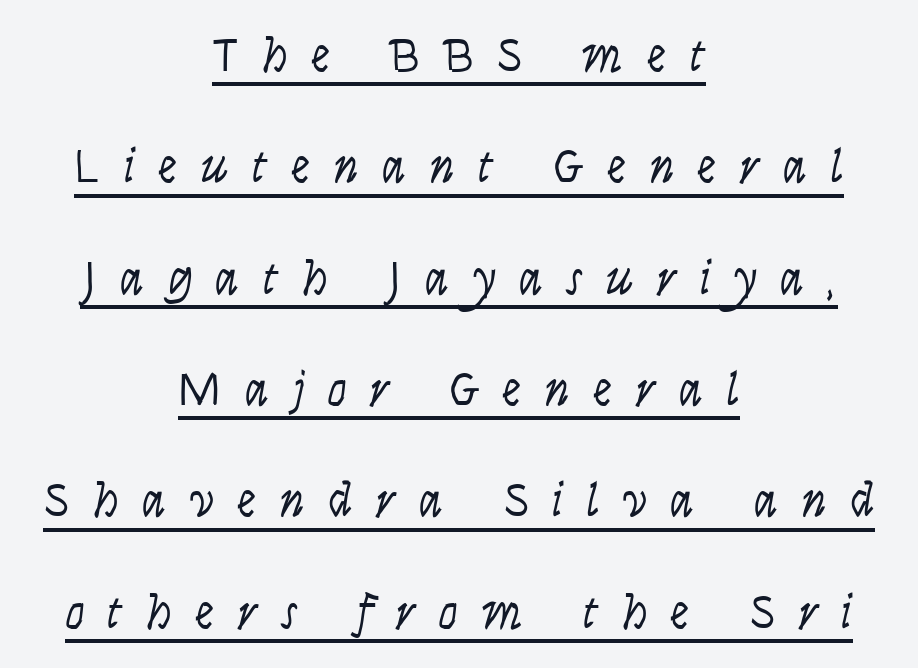
You could not count columns in this text — the font is proportionally spaced. Caption: expanded tracking, letters set apart. Quick note: interline space is abundant. The specimen includes a rule beneath the text block's lines.
